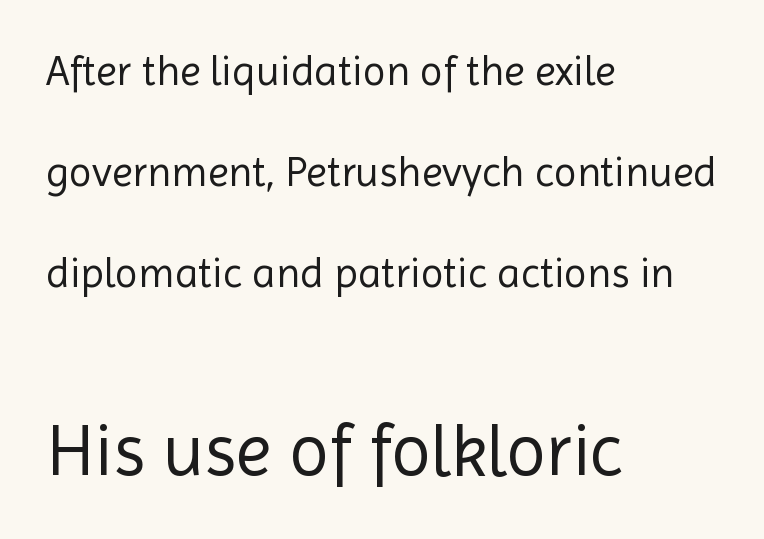
Q: Is the text bold? A: No.
Q: Is the text italic (slanted)? A: No, it is upright.
Q: Is the typeface a serif or a sans-serif typeface? A: Sans-serif.
Q: Is the text underlined? A: No.
Q: How is the paragraph aligned? A: Left-aligned.
Q: Is the spacing between letters normal or unusually wide? A: Normal.
Q: Is the spacing between lines tight, normal or loose? A: Loose.
Q: Which block of text is set in a larger size, the first (top) or the second (bottom)? A: The second (bottom) one.
Q: Width (condensed, normal, or wide)? A: Normal.
Q: x-height? A: Medium.
Q: Monospaced? A: No.
